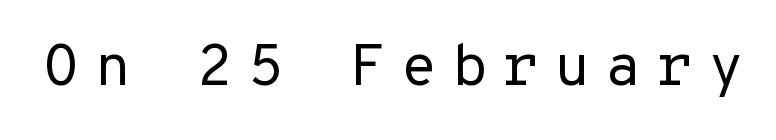
The image shows 59 px regular-weight sans-serif type, upright, monospaced; set unusually wide letter spacing (+0.25 em), not underlined; low stroke contrast and a medium x-height.
